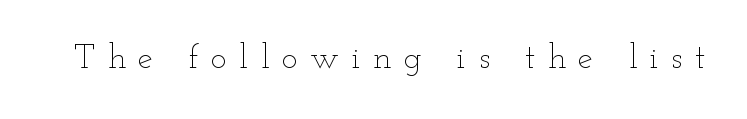
{"italic": "no", "bold": "no", "weight": "thin", "width": "wide", "stroke_contrast": "low", "x_height": "small", "monospaced": "no", "underline": "no", "letter_spacing": "wide", "letter_spacing_em": 0.37, "glyph_px": 34}
